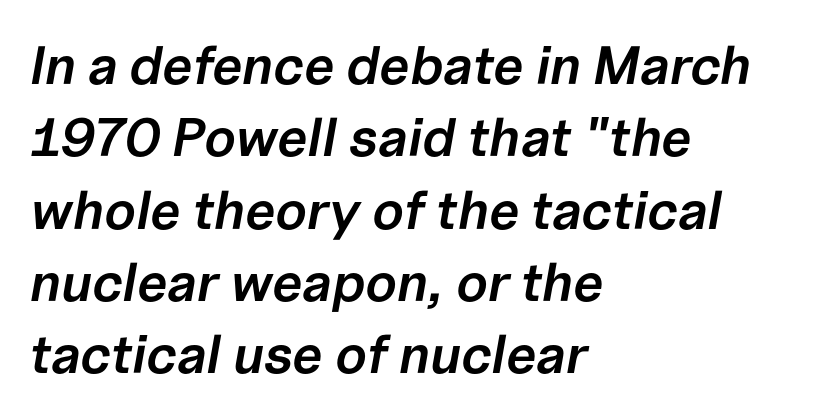
Q: Is the text bold? A: Semi-bold.
Q: Is the text italic (slanted)? A: Yes, it leans right by about 10 degrees.
Q: Is the text underlined? A: No.
Q: How is the paragraph aligned? A: Left-aligned.
Q: Is the spacing between letters normal or unusually wide? A: Normal.
Q: Is the spacing between lines tight, normal or loose? A: Normal.
Q: Width (condensed, normal, or wide)? A: Normal.
Q: Stroke contrast? A: Low.
Q: x-height? A: Medium.
Q: Monospaced? A: No.
